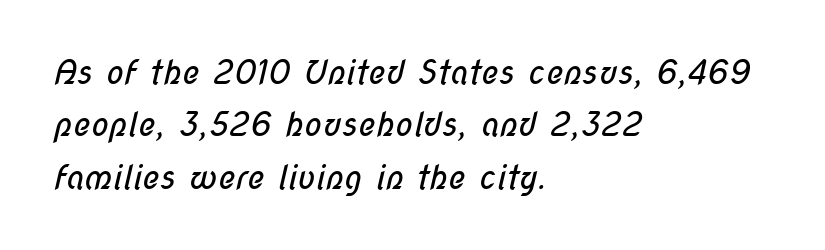
A clean baseline with only descenders dipping below it. Tracking here is standard; glyphs follow each other at the usual distance. The ragged edge is on the right, which tells us the setting is flush left. Nothing sits at the stroke ends, so this counts as sans-serif. The letterforms sit at book weight or below. Leading matches the norm, producing a regular column.
